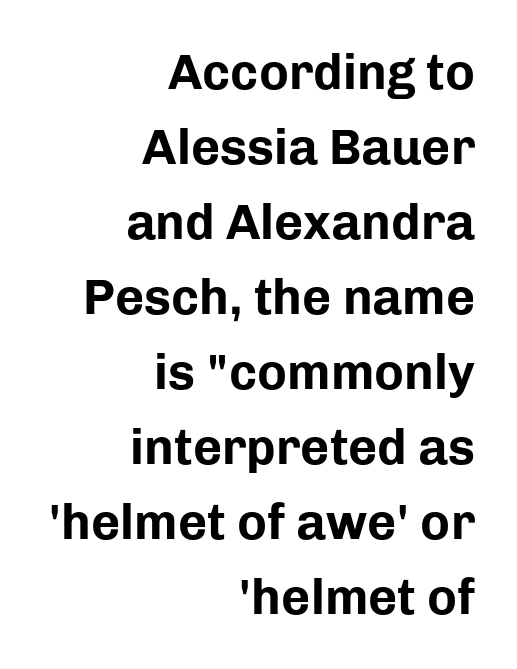
The image shows 50 px bold sans-serif type, upright; set right-aligned, normal line spacing (1.5x), normal letter spacing, not underlined; low stroke contrast and a medium x-height.
